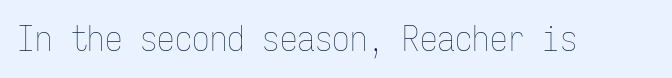
{"italic": "no", "bold": "no", "weight": "thin", "width": "condensed", "stroke_contrast": "low", "x_height": "medium", "monospaced": "yes", "underline": "no", "letter_spacing": "normal", "letter_spacing_em": 0.0, "glyph_px": 35}
